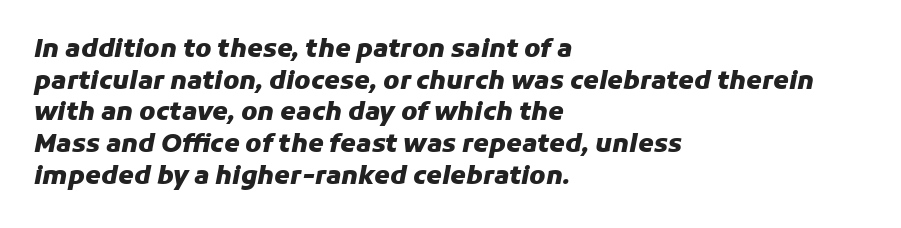
Q: Is the text bold? A: Yes.
Q: Is the text italic (slanted)? A: Yes, it leans right by about 11 degrees.
Q: Is the text underlined? A: No.
Q: How is the paragraph aligned? A: Left-aligned.
Q: Is the spacing between letters normal or unusually wide? A: Normal.
Q: Is the spacing between lines tight, normal or loose? A: Normal.
